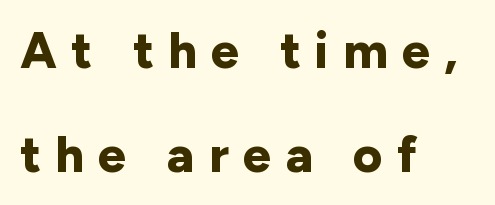
{"serif": "no", "italic": "no", "bold": "yes", "weight": "bold", "width": "normal", "stroke_contrast": "low", "x_height": "medium", "monospaced": "no", "underline": "no", "align": "left", "line_spacing": "loose", "line_spacing_ratio": 2.08, "letter_spacing": "wide", "letter_spacing_em": 0.29, "glyph_px": 50}
